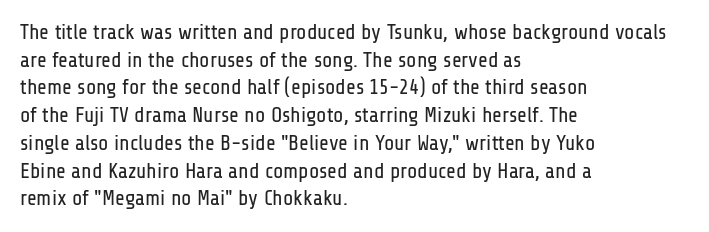
Q: Is the text bold? A: No.
Q: Is the text italic (slanted)? A: No, it is upright.
Q: Is the text underlined? A: No.
Q: How is the paragraph aligned? A: Left-aligned.
Q: Is the spacing between letters normal or unusually wide? A: Normal.
Q: Is the spacing between lines tight, normal or loose? A: Normal.
